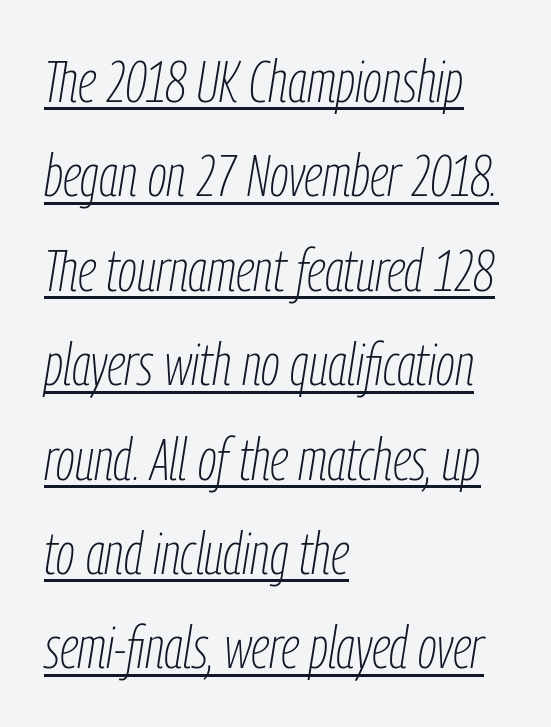
The image shows 59 px thin, condensed type, italic (leaning right); set left-aligned, normal line spacing (1.6x), normal letter spacing, underlined; low stroke contrast and a medium x-height.
